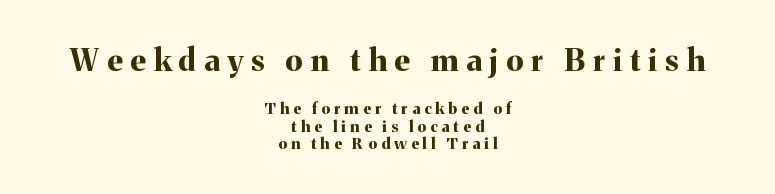
{"serif": "yes", "italic": "no", "bold": "yes", "weight": "bold", "width": "normal", "stroke_contrast": "medium", "x_height": "medium", "monospaced": "no", "underline": "no", "align": "center", "line_spacing": "tight", "line_spacing_ratio": 1.08, "letter_spacing": "wide", "letter_spacing_em": 0.26, "larger_block": "first", "size_ratio": 1.94, "glyph_px": 31}
